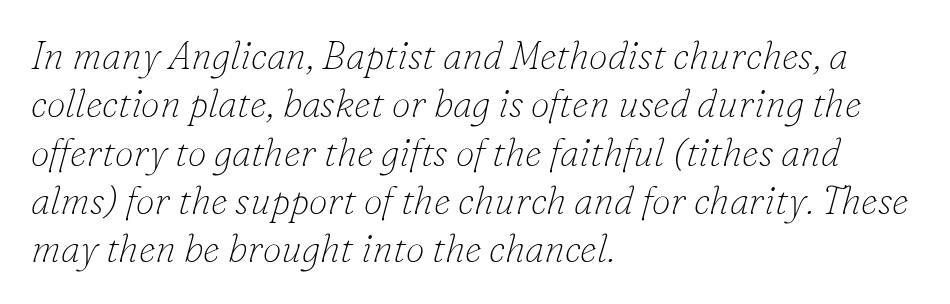
If you drew a line through each stem, it would be angled. Ink coverage per letter is moderate at most. These lines keep a tight, regular rhythm from letter to letter. The designer went with a serif here, giving each stem small feet. Casual observation: everything's shoved over to the left.
